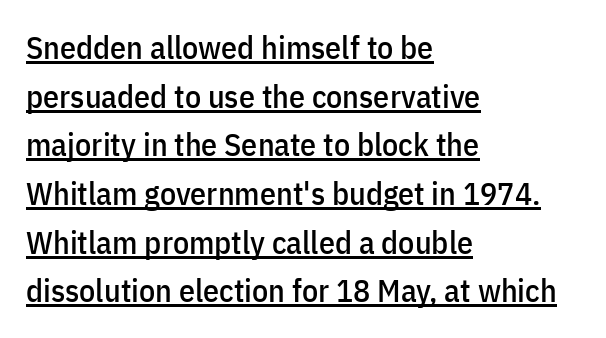
Nothing sits at the stroke ends, so this counts as sans-serif. Do the characters align in a grid? No, the font is proportional. Caption: lettering with a line underneath. Tracking value appears to be zero — textbook default spacing.
